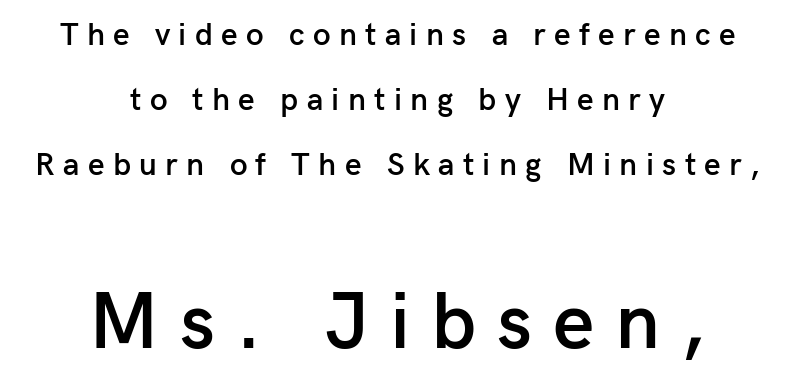
The image shows 80 px semibold sans-serif type, upright; set centered, loose line spacing (2.03x), unusually wide letter spacing (+0.26 em), not underlined; the second (bottom) block is 2.5x larger; low stroke contrast and a medium x-height.
